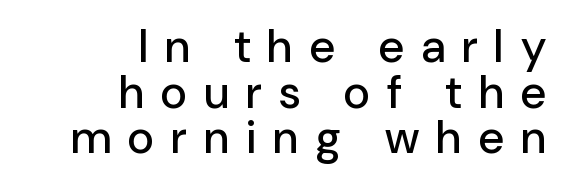
Students, note that the glyphs here are deliberately spaced far apart. The letters stand upright; this is a roman face. Bare-footed words on every line. Note the varied advance widths — an 'i' is clearly narrower than an 'm'. This rendering employs a face without finishing strokes, i.e., a sans-serif.
